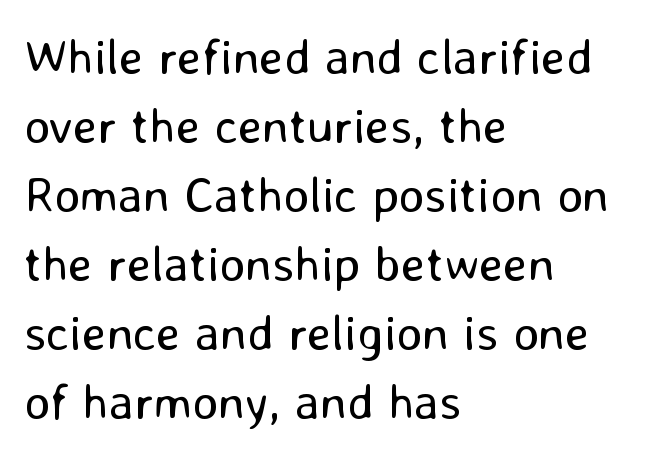
Here the glyphs are tracked normally, forming tight word shapes. These lines were composed using upright roman letters. The compositor pushed each line to the left boundary. A typesetter would call this proportional, since set widths differ per character. This is not heavy type; no bold has been used. The area under the type is left untouched.
